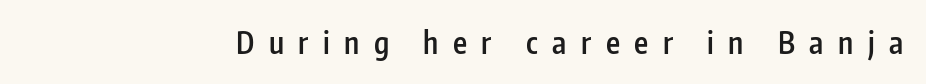
Q: Is the text bold? A: Semi-bold.
Q: Is the text italic (slanted)? A: No, it is upright.
Q: Is the typeface a serif or a sans-serif typeface? A: Sans-serif.
Q: Is the text underlined? A: No.
Q: Is the spacing between letters normal or unusually wide? A: Unusually wide.
Q: Width (condensed, normal, or wide)? A: Condensed.
Q: Stroke contrast? A: Low.
Q: x-height? A: Medium.
Q: Monospaced? A: No.
